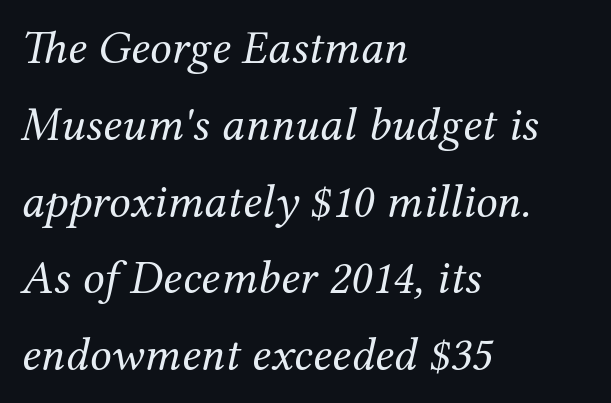
Q: Is the text bold? A: No.
Q: Is the text italic (slanted)? A: Yes, it leans right by about 12 degrees.
Q: Is the typeface a serif or a sans-serif typeface? A: Serif.
Q: Is the text underlined? A: No.
Q: How is the paragraph aligned? A: Left-aligned.
Q: Is the spacing between letters normal or unusually wide? A: Normal.
Q: Is the spacing between lines tight, normal or loose? A: Normal.
Q: Width (condensed, normal, or wide)? A: Normal.
Q: Stroke contrast? A: Medium.
Q: x-height? A: Medium.
Q: Monospaced? A: No.
